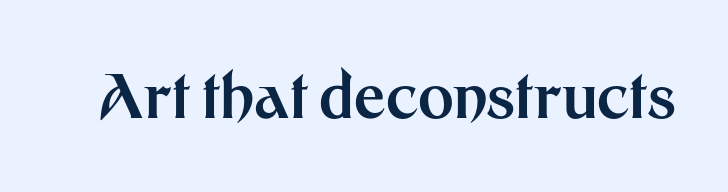
The image shows 61 px bold sans-serif type, upright; set normal letter spacing, not underlined; medium stroke contrast and a medium x-height.
